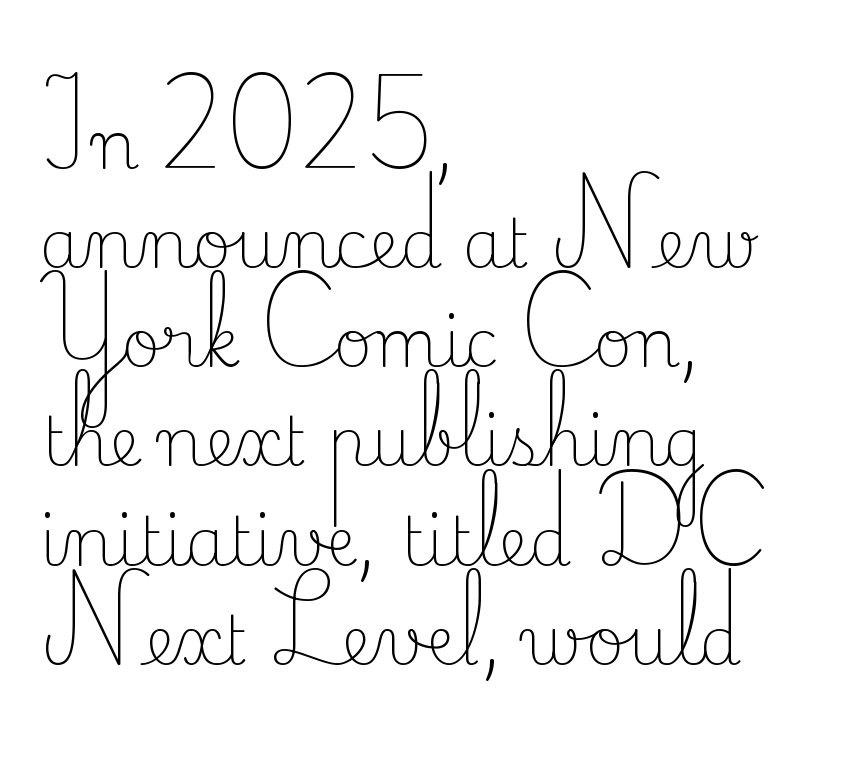
The image shows 67 px light serif type, upright; set left-aligned, normal line spacing (1.48x), normal letter spacing, not underlined; low stroke contrast and a small x-height.
